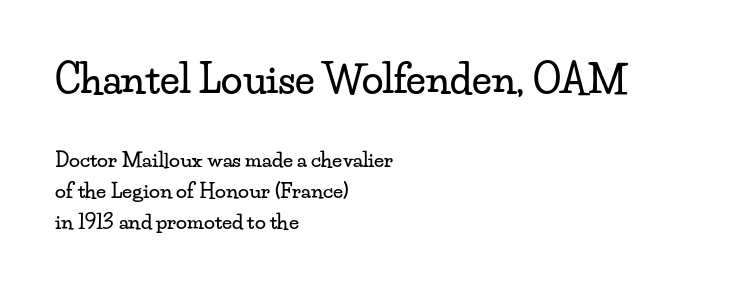
Looks like regular typesetting: each glyph gets only the width it needs. In this sample the first text group is rendered at the bigger scale. The paragraph has a hard left edge and a soft right edge. No word sits above an underline.
